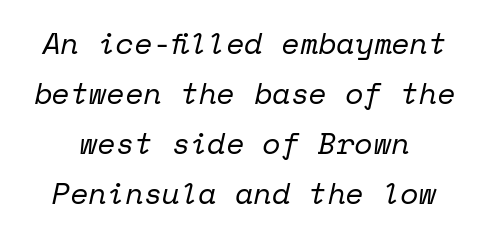
Default kerning and tracking; the words read as compact shapes. Notice how the stems are inclined rather than vertical — that's the hallmark of italics. Quick note: underline off. Is this a fixed-width face? Yes — each glyph sits in an identical cell. These lines sit exactly where default settings would place them.
